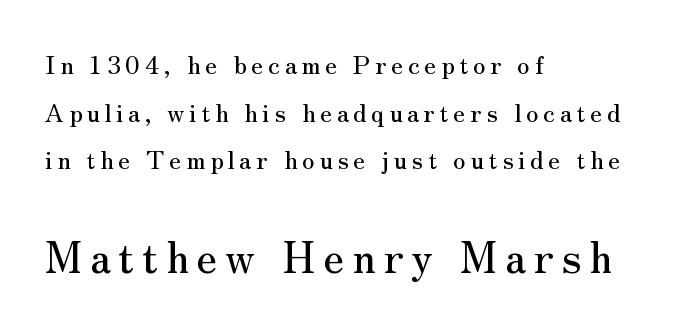
Compare the two chunks: the lower has the greater cap height. The baseline area is clear. A great deal of white space separates one row of letters from the next. Reading down the block, your eye returns to a fixed left position each line.
